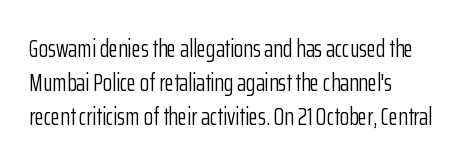
The image shows 24 px text type, upright; set normal line spacing (1.42x), normal letter spacing, not underlined.
